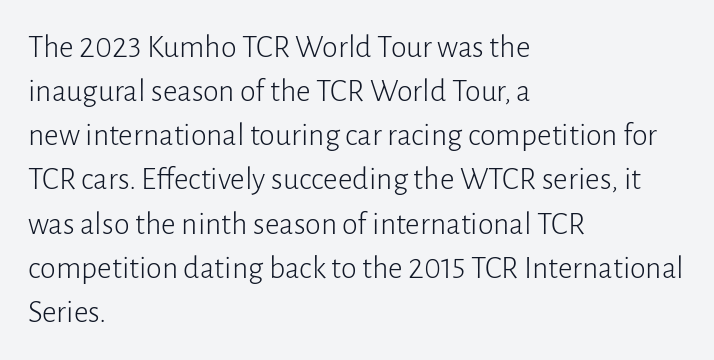
Q: Is the text bold? A: No.
Q: Is the text italic (slanted)? A: No, it is upright.
Q: Is the typeface a serif or a sans-serif typeface? A: Sans-serif.
Q: Is the text underlined? A: No.
Q: How is the paragraph aligned? A: Left-aligned.
Q: Is the spacing between letters normal or unusually wide? A: Normal.
Q: Is the spacing between lines tight, normal or loose? A: Normal.
Q: Width (condensed, normal, or wide)? A: Normal.
Q: Stroke contrast? A: Low.
Q: x-height? A: Medium.
Q: Monospaced? A: No.
